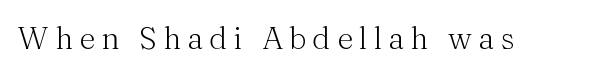
The image shows 31 px light serif type, upright; set unusually wide letter spacing (+0.2 em), not underlined; medium stroke contrast and a medium x-height.
